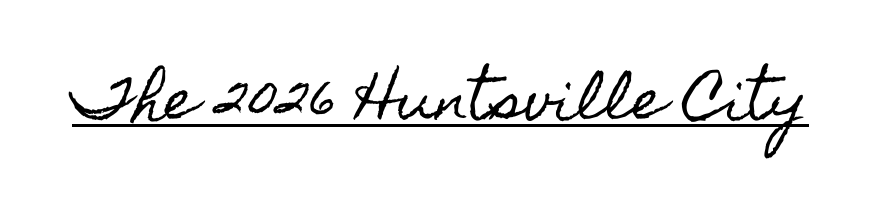
Looks like regular typesetting: each glyph gets only the width it needs. Between one letter and the next there's only the usual sliver of space. These characters rest on top of a visible drawn line.
